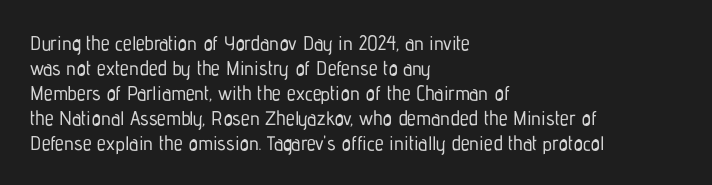
The image shows 20 px text type, upright; set left-aligned, normal line spacing (1.25x), normal letter spacing, not underlined.
